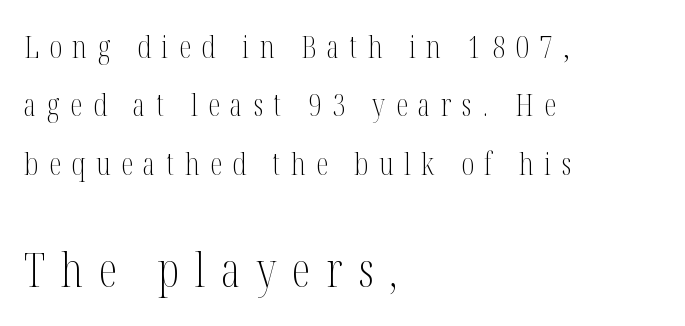
The image shows 47 px light, condensed serif type, upright; set left-aligned, line spacing 1.88x, unusually wide letter spacing (+0.34 em), not underlined; the second (bottom) block is 1.52x larger; medium stroke contrast and a medium x-height.
